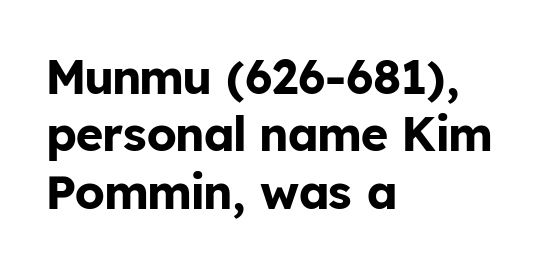
The image shows 47 px bold sans-serif type, upright; set left-aligned, line spacing 1.22x, normal letter spacing, not underlined; low stroke contrast and a medium x-height.
